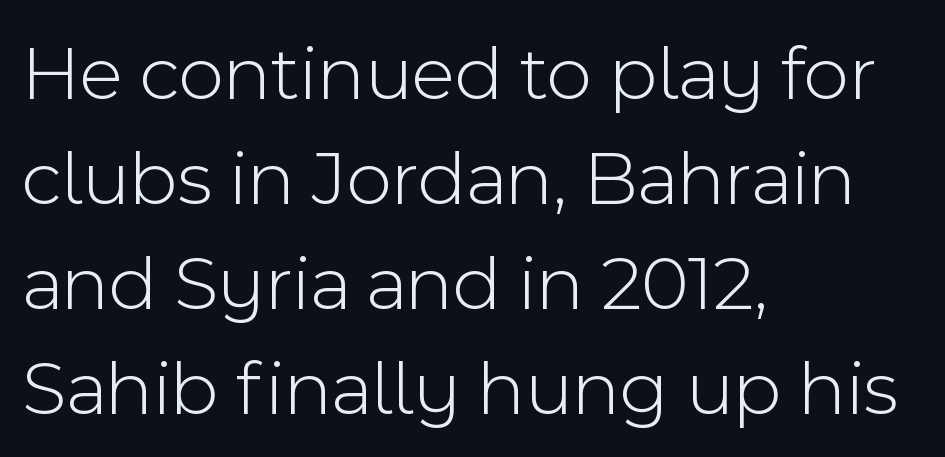
Q: Is the text bold? A: No.
Q: Is the text italic (slanted)? A: No, it is upright.
Q: Is the typeface a serif or a sans-serif typeface? A: Sans-serif.
Q: Is the text underlined? A: No.
Q: How is the paragraph aligned? A: Left-aligned.
Q: Is the spacing between letters normal or unusually wide? A: Normal.
Q: Is the spacing between lines tight, normal or loose? A: Normal.
Q: Width (condensed, normal, or wide)? A: Normal.
Q: x-height? A: Medium.
Q: Monospaced? A: No.
